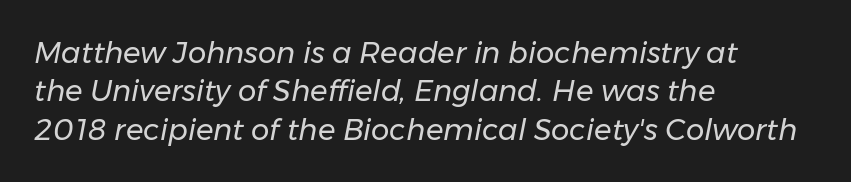
Q: Is the text bold? A: No.
Q: Is the text italic (slanted)? A: Yes, it leans right by about 11 degrees.
Q: Is the text underlined? A: No.
Q: How is the paragraph aligned? A: Left-aligned.
Q: Is the spacing between letters normal or unusually wide? A: Normal.
Q: Is the spacing between lines tight, normal or loose? A: Normal.
Q: Width (condensed, normal, or wide)? A: Normal.
Q: Stroke contrast? A: Low.
Q: x-height? A: Medium.
Q: Monospaced? A: No.
